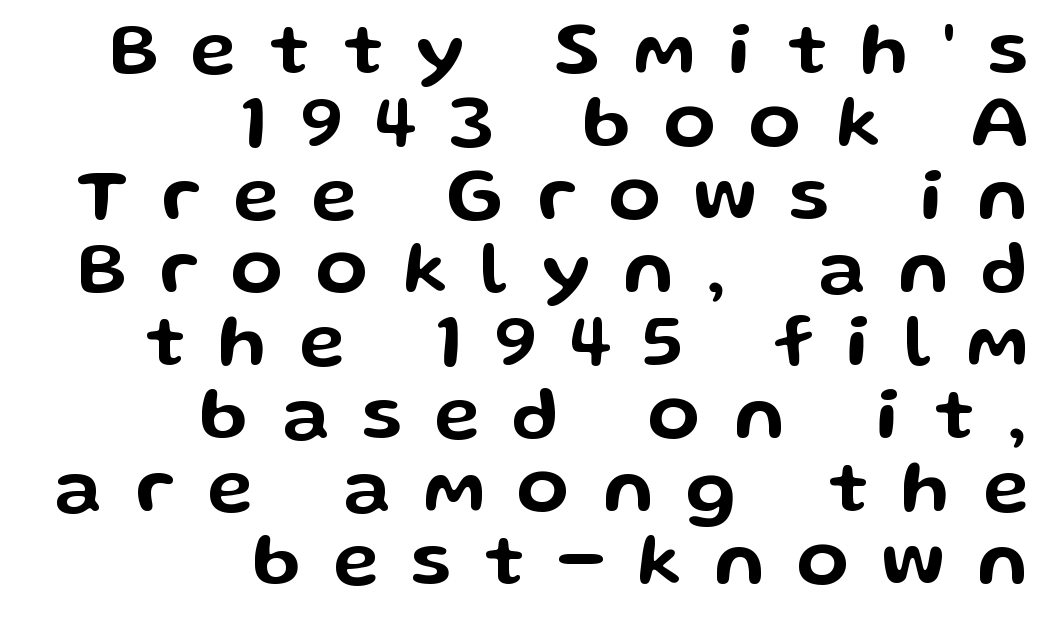
{"serif": "no", "italic": "no", "width": "wide", "stroke_contrast": "low", "x_height": "medium", "monospaced": "no", "underline": "no", "align": "right", "line_spacing": "tight", "line_spacing_ratio": 0.96, "letter_spacing": "wide", "letter_spacing_em": 0.44, "glyph_px": 76}
